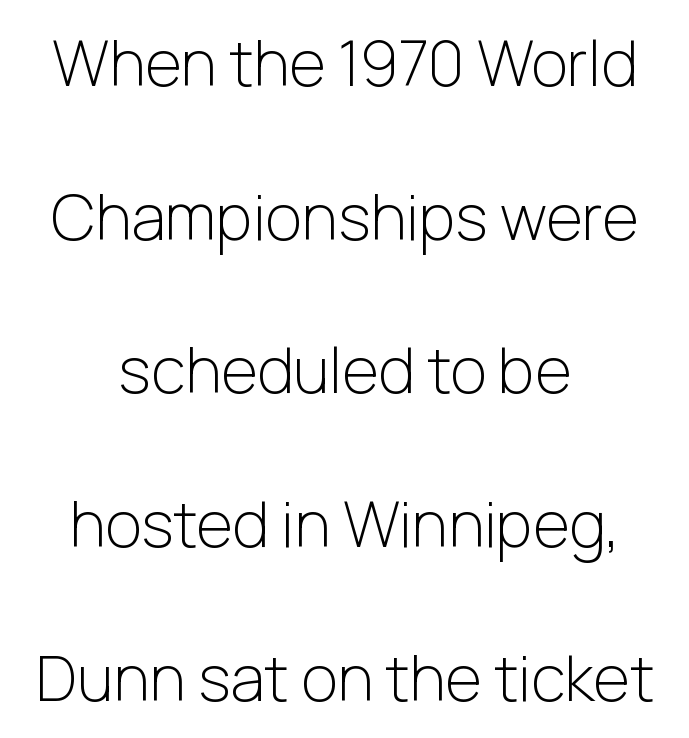
Q: Is the text bold? A: No.
Q: Is the text italic (slanted)? A: No, it is upright.
Q: Is the typeface a serif or a sans-serif typeface? A: Sans-serif.
Q: Is the text underlined? A: No.
Q: How is the paragraph aligned? A: Centered.
Q: Is the spacing between letters normal or unusually wide? A: Normal.
Q: Is the spacing between lines tight, normal or loose? A: Loose.
Q: Width (condensed, normal, or wide)? A: Normal.
Q: Stroke contrast? A: Low.
Q: x-height? A: Medium.
Q: Monospaced? A: No.
